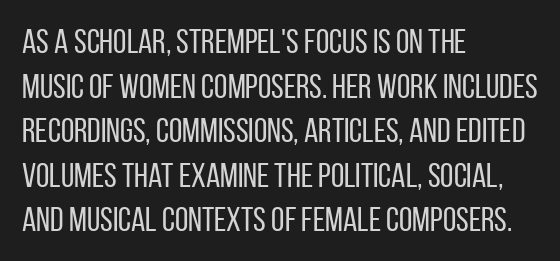
{"serif": "no", "italic": "no", "bold": "no", "weight": "regular", "width": "condensed", "stroke_contrast": "low", "x_height": "large", "monospaced": "no", "underline": "no", "align": "left", "line_spacing": "normal", "line_spacing_ratio": 1.31, "letter_spacing": "normal", "letter_spacing_em": 0.0, "glyph_px": 34}
